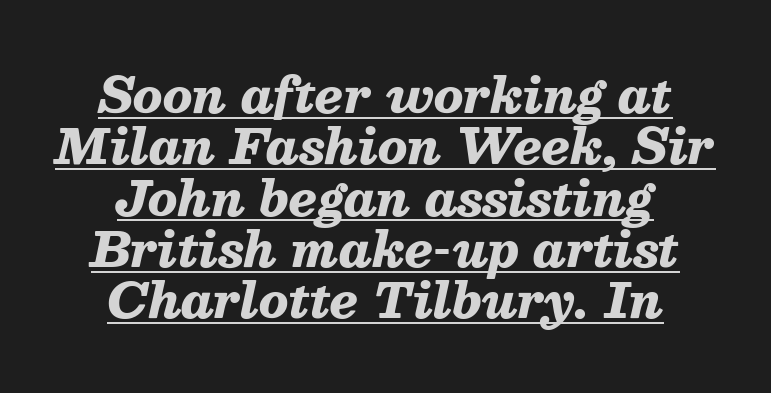
Does the lettering tilt? It does — this is italic. Which margin do the lines hug? Neither — every line sits in the middle. If you measured baseline to baseline, you'd find a short distance. In terms of letterspacing, this is plain default setting.
